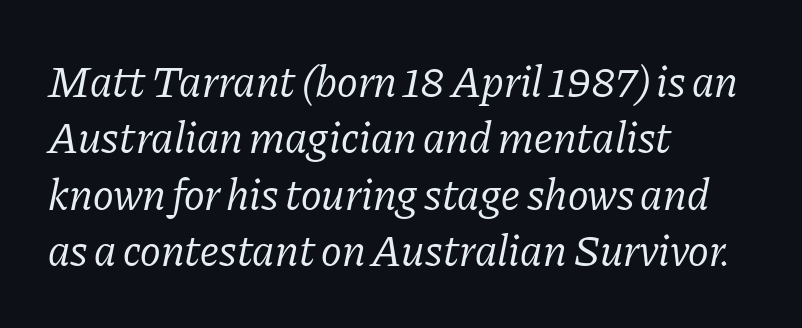
{"serif": "yes", "italic": "yes", "lean": "right", "slant_degrees": 11, "bold": "no", "weight": "regular", "width": "normal", "stroke_contrast": "low", "x_height": "medium", "monospaced": "no", "underline": "no", "align": "left", "line_spacing": "normal", "line_spacing_ratio": 1.28, "letter_spacing": "normal", "letter_spacing_em": 0.0, "glyph_px": 44}
